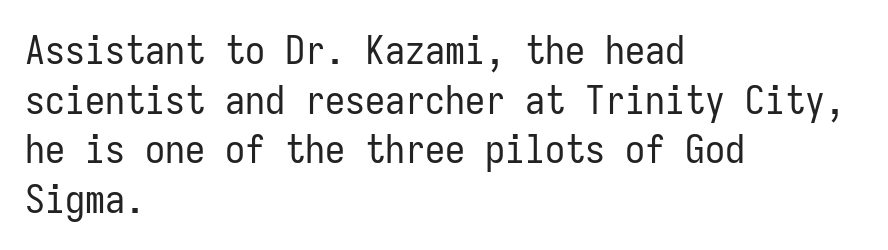
Q: Is the text bold? A: No.
Q: Is the text italic (slanted)? A: No, it is upright.
Q: Is the typeface a serif or a sans-serif typeface? A: Sans-serif.
Q: Is the text underlined? A: No.
Q: How is the paragraph aligned? A: Left-aligned.
Q: Is the spacing between letters normal or unusually wide? A: Normal.
Q: Width (condensed, normal, or wide)? A: Condensed.
Q: Stroke contrast? A: Low.
Q: x-height? A: Medium.
Q: Monospaced? A: Yes.
